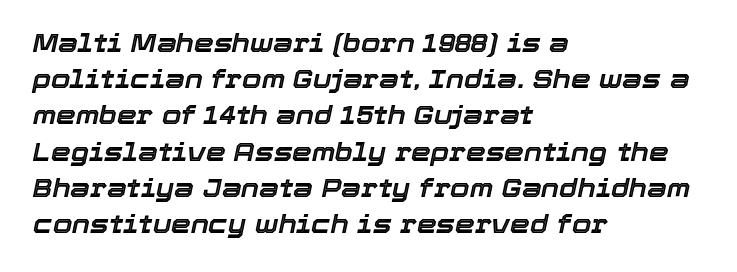
The image shows 25 px text type, italic (leaning right); set left-aligned, normal line spacing (1.45x), normal letter spacing, not underlined.
